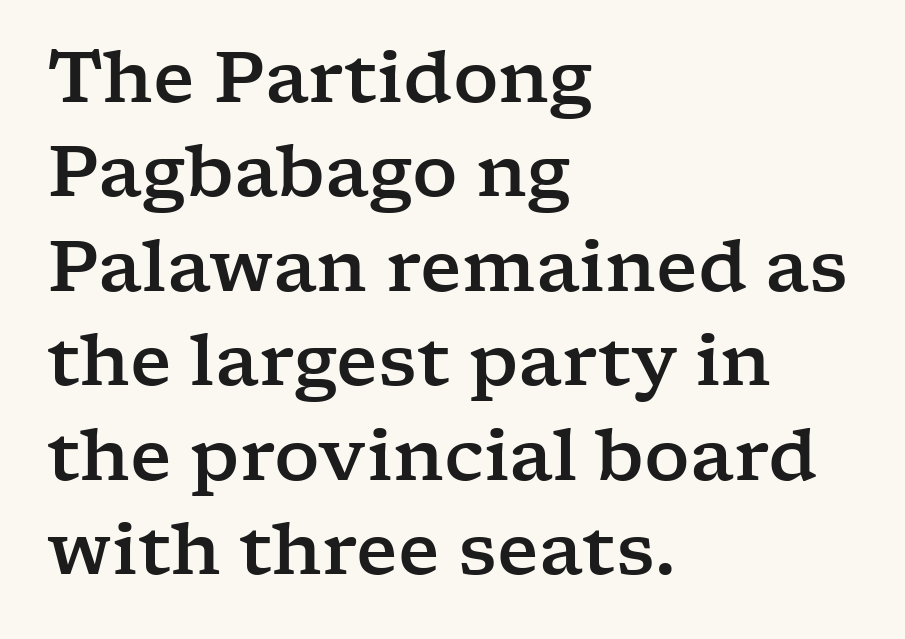
The image shows 71 px wide serif type, upright; set left-aligned, normal line spacing (1.33x), normal letter spacing, not underlined; low stroke contrast and a medium x-height.
